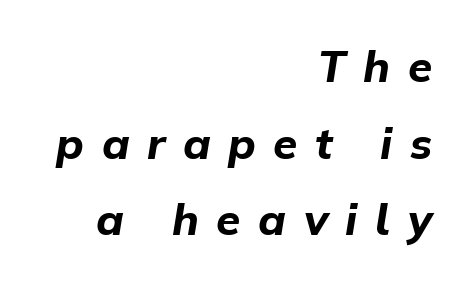
The image shows 44 px bold type, italic (leaning right); set right-aligned, line spacing 1.74x, unusually wide letter spacing (+0.4 em), not underlined; low stroke contrast and a medium x-height.
